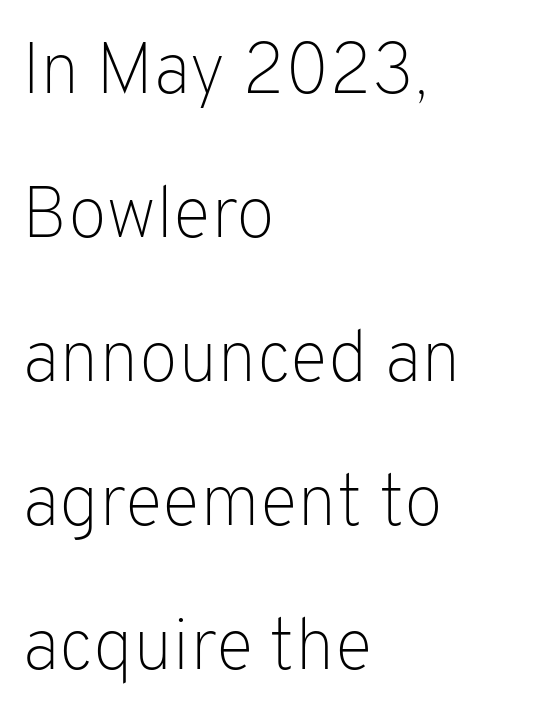
The image shows 72 px light sans-serif type, upright; set left-aligned, loose line spacing (2.0x), normal letter spacing, not underlined; low stroke contrast and a medium x-height.
